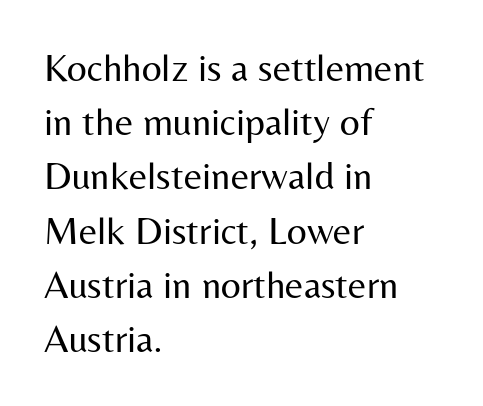
The image shows 39 px regular-weight sans-serif type, upright; set left-aligned, normal line spacing (1.39x), normal letter spacing, not underlined; medium stroke contrast and a medium x-height.
